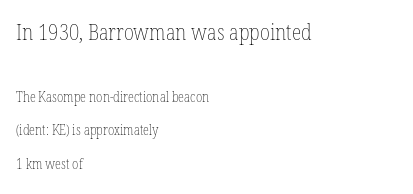
The image shows 22 px text type, upright; set left-aligned, loose line spacing (2.41x), normal letter spacing, not underlined; the first (top) block is 1.57x larger.
